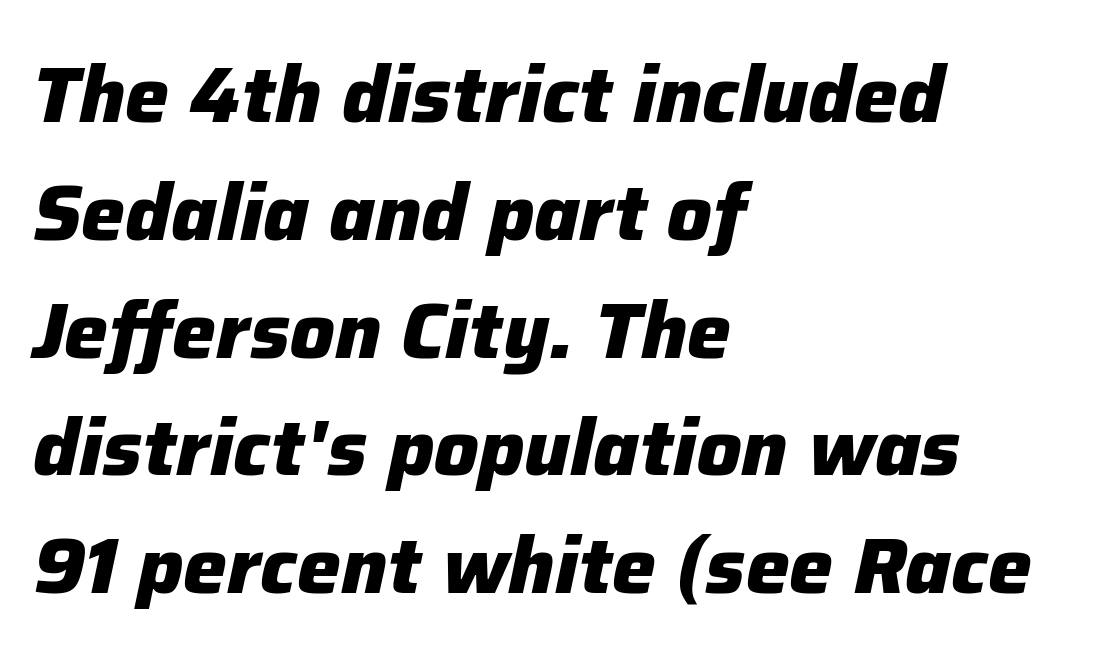
Q: Is the text bold? A: Yes.
Q: Is the text italic (slanted)? A: Yes, it leans right by about 12 degrees.
Q: Is the text underlined? A: No.
Q: How is the paragraph aligned? A: Left-aligned.
Q: Is the spacing between letters normal or unusually wide? A: Normal.
Q: Is the spacing between lines tight, normal or loose? A: Normal.
Q: Width (condensed, normal, or wide)? A: Normal.
Q: Stroke contrast? A: Low.
Q: x-height? A: Medium.
Q: Monospaced? A: No.
